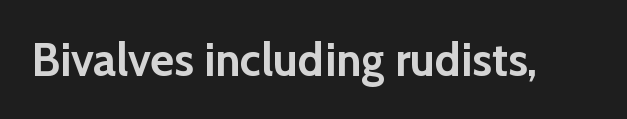
These lines are composed in type without serifs. The passage shown is typed in a proportional face where columns would drift. Observe the ordinary spacing: letters are neighbours, not strangers. Nope, not italic — everything's standing straight. What weight is shown? A full bold with thick strokes. The glyphs are unaccompanied by any horizontal stroke below them.
